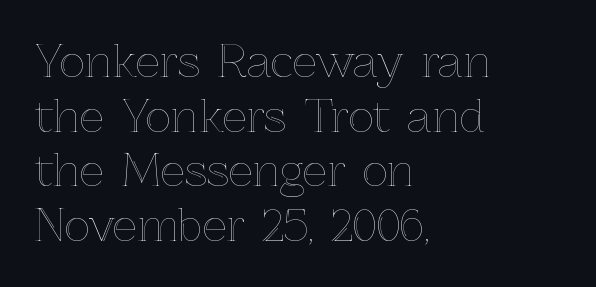
The typesetter chose a ragged-right arrangement here. The letters advance in unequal steps, a hallmark of proportional type. The foot of each line stays bare and open. Leading matches the norm, producing a regular column.
